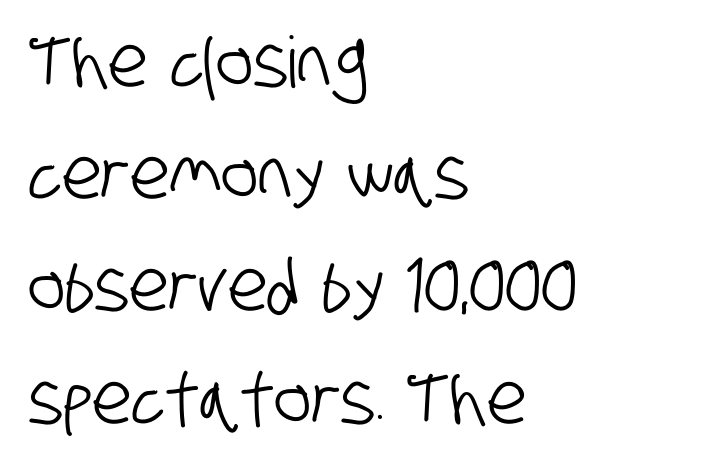
{"serif": "no", "width": "condensed", "stroke_contrast": "low", "x_height": "large", "monospaced": "no", "underline": "no", "align": "left", "line_spacing": "normal", "line_spacing_ratio": 1.58, "letter_spacing": "normal", "letter_spacing_em": 0.0, "glyph_px": 71}
